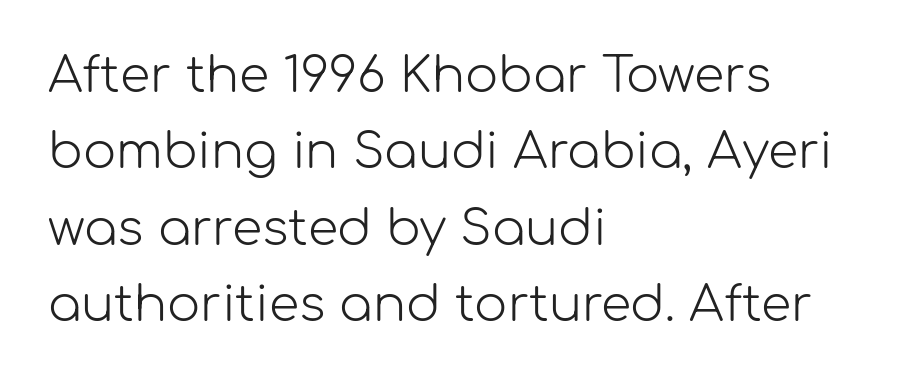
Q: Is the text bold? A: No.
Q: Is the text italic (slanted)? A: No, it is upright.
Q: Is the typeface a serif or a sans-serif typeface? A: Sans-serif.
Q: Is the text underlined? A: No.
Q: How is the paragraph aligned? A: Left-aligned.
Q: Is the spacing between letters normal or unusually wide? A: Normal.
Q: Is the spacing between lines tight, normal or loose? A: Normal.
Q: Width (condensed, normal, or wide)? A: Normal.
Q: Stroke contrast? A: Low.
Q: x-height? A: Medium.
Q: Monospaced? A: No.
